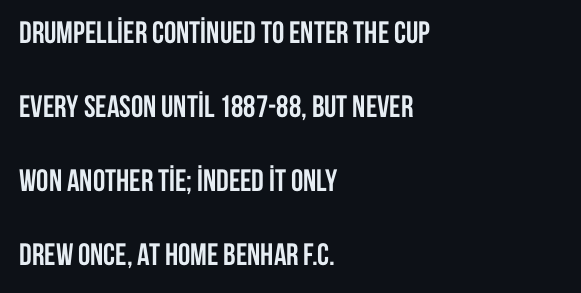
Q: Is the text bold? A: Yes.
Q: Is the text italic (slanted)? A: No, it is upright.
Q: Is the typeface a serif or a sans-serif typeface? A: Sans-serif.
Q: Is the text underlined? A: No.
Q: How is the paragraph aligned? A: Left-aligned.
Q: Is the spacing between letters normal or unusually wide? A: Normal.
Q: Is the spacing between lines tight, normal or loose? A: Loose.
Q: Width (condensed, normal, or wide)? A: Condensed.
Q: Stroke contrast? A: Low.
Q: x-height? A: Large.
Q: Monospaced? A: No.
